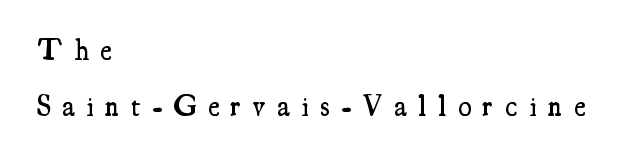
Each row of text sits above clean, open space. The letters stand straight up with perfectly vertical stems. You could not count columns in this text — the font is proportionally spaced. There is plenty of visible air inserted between adjacent glyphs.
